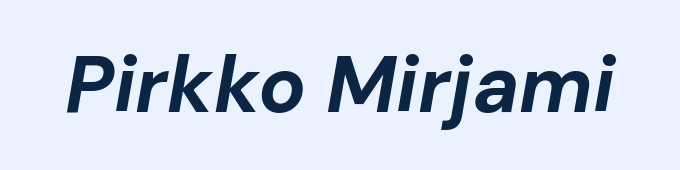
{"italic": "yes", "lean": "right", "slant_degrees": 10, "bold": "yes", "weight": "bold", "width": "normal", "stroke_contrast": "low", "x_height": "medium", "monospaced": "no", "underline": "no", "letter_spacing": "normal", "letter_spacing_em": 0.0, "glyph_px": 79}
